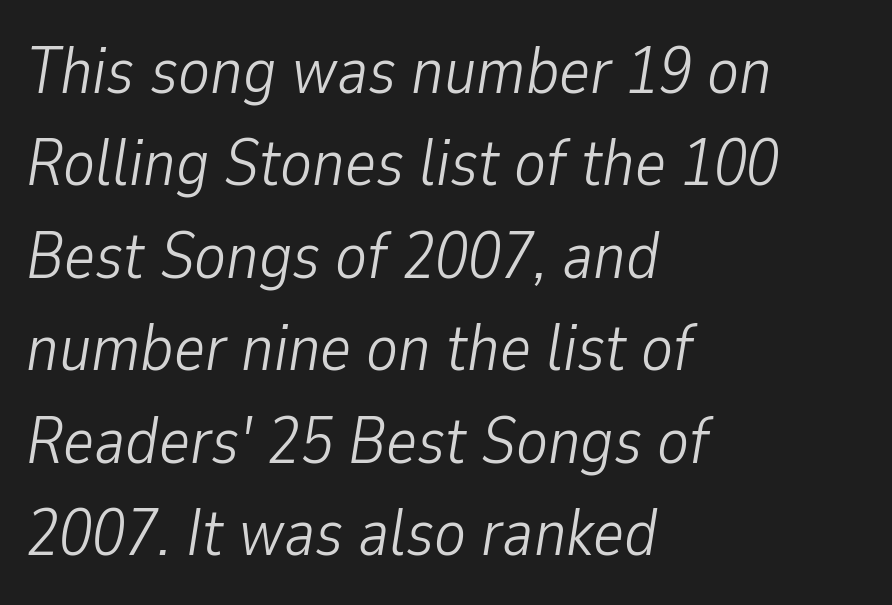
{"italic": "yes", "lean": "right", "slant_degrees": 9, "bold": "no", "weight": "light", "width": "condensed", "stroke_contrast": "low", "x_height": "medium", "monospaced": "no", "underline": "no", "align": "left", "line_spacing": "normal", "line_spacing_ratio": 1.4, "letter_spacing": "normal", "letter_spacing_em": 0.0, "glyph_px": 66}
